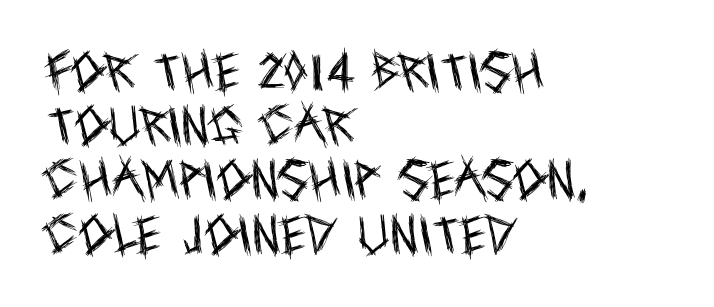
A sans-serif font was chosen for this passage. The passage shown is typed in a proportional face where columns would drift. When letters stand straight like this, we call the style roman or upright. Every row of glyphs begins at an identical x-position on the left. Is the letter spacing exaggerated? No — it looks like the ordinary default.
